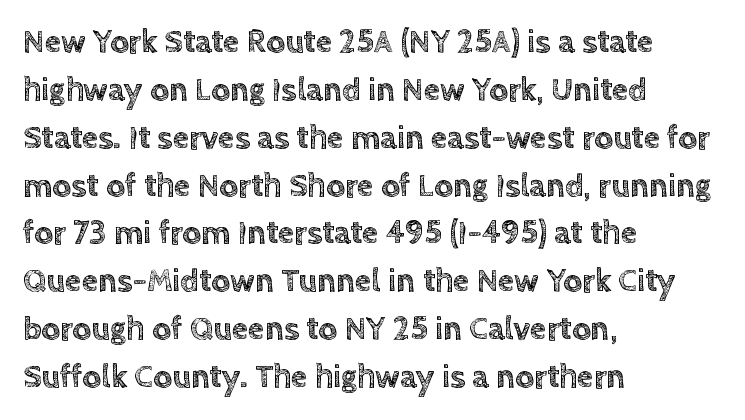
The image shows 33 px text type, upright; set left-aligned, normal line spacing (1.45x), normal letter spacing, not underlined; a large x-height.
